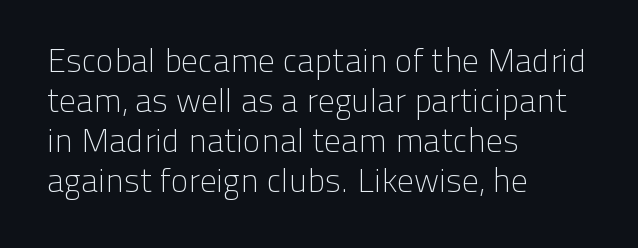
Q: Is the text bold? A: No.
Q: Is the text italic (slanted)? A: No, it is upright.
Q: Is the typeface a serif or a sans-serif typeface? A: Sans-serif.
Q: Is the text underlined? A: No.
Q: How is the paragraph aligned? A: Left-aligned.
Q: Is the spacing between letters normal or unusually wide? A: Normal.
Q: Width (condensed, normal, or wide)? A: Normal.
Q: Stroke contrast? A: Low.
Q: x-height? A: Medium.
Q: Monospaced? A: No.
